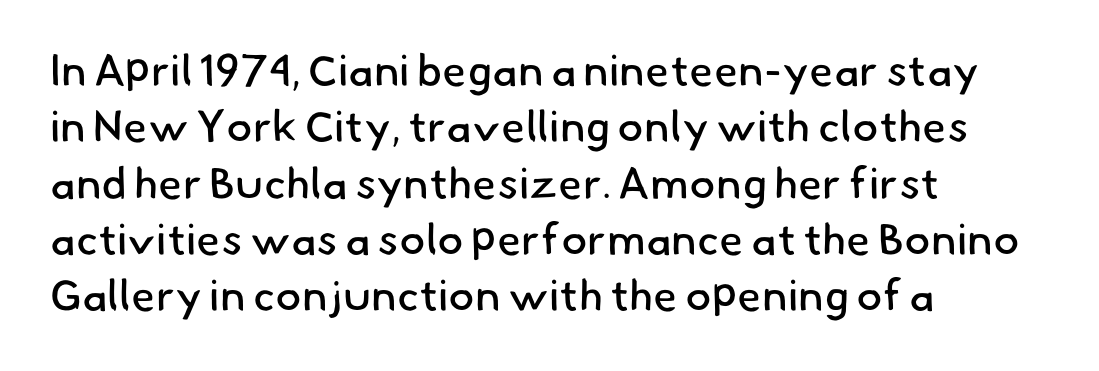
{"serif": "no", "bold": "no", "weight": "regular", "width": "normal", "stroke_contrast": "low", "x_height": "small", "monospaced": "no", "underline": "no", "align": "left", "line_spacing": "normal", "line_spacing_ratio": 1.28, "letter_spacing": "normal", "letter_spacing_em": 0.0, "glyph_px": 44}
